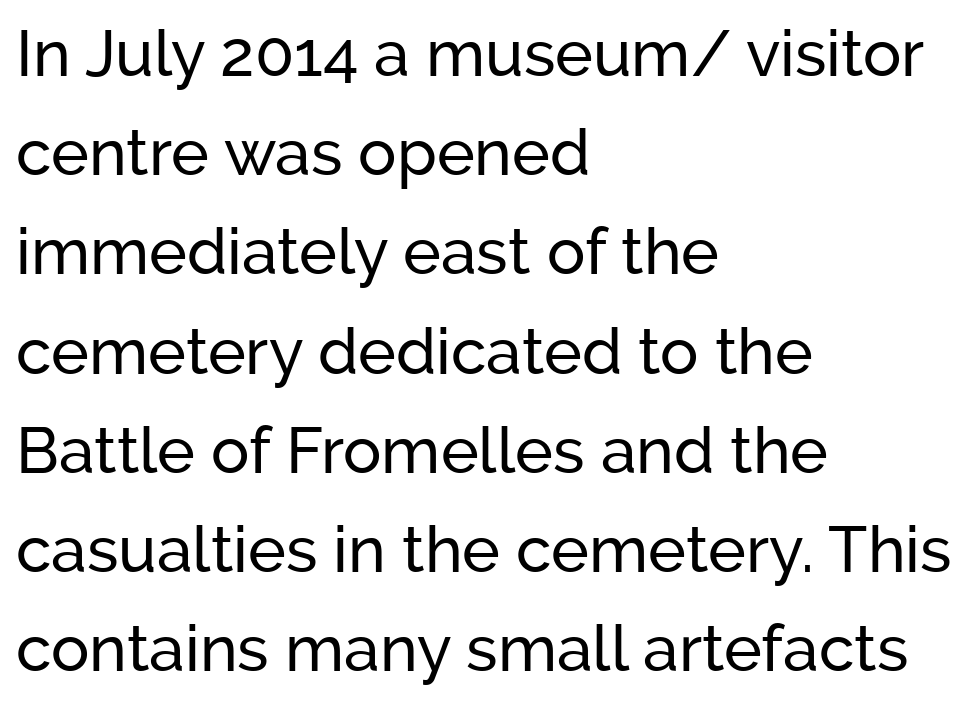
The image shows 64 px sans-serif type, upright; set left-aligned, normal line spacing (1.55x), normal letter spacing, not underlined; low stroke contrast and a medium x-height.
